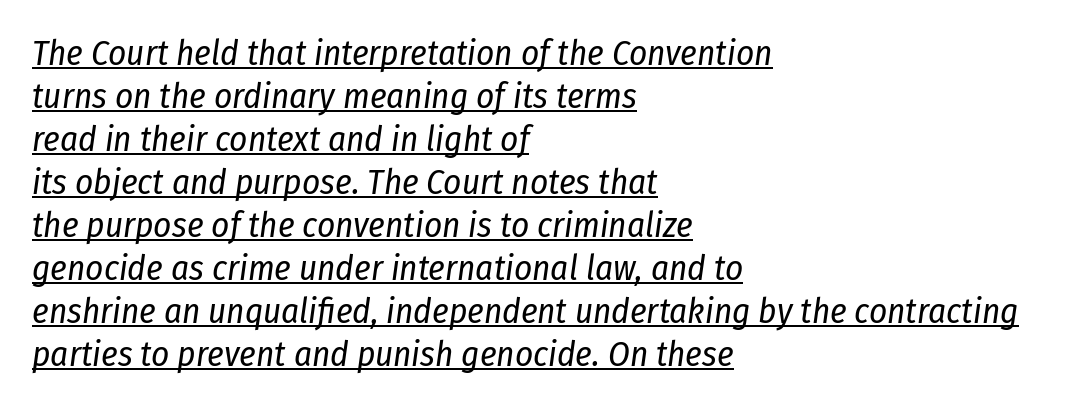
The typesetter chose a ragged-right arrangement here. You can see a thin bar hugging the bottom of the glyphs. These glyphs show unthickened strokes, regular width or finer. Is this a fixed-width face? No — the glyphs have proportional, varying widths. A typesetter would mark this as italic.
